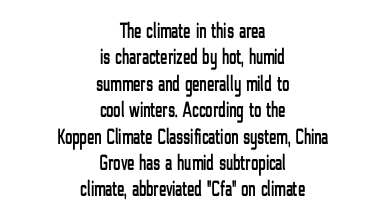
Q: Is the text italic (slanted)? A: No, it is upright.
Q: Is the text underlined? A: No.
Q: How is the paragraph aligned? A: Centered.
Q: Is the spacing between letters normal or unusually wide? A: Normal.
